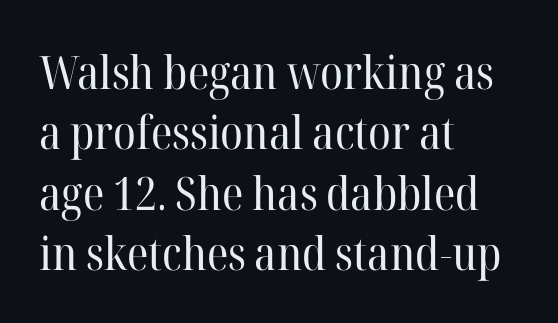
Leading: standard. Character widths vary here, with narrow letters taking less room than wide ones. Teacher's note: observe the even left margin — that is flush-left alignment. Any mark beneath the type? The region is blank. Honestly, the letter spacing is just normal — you wouldn't notice it. Classification — serif.
